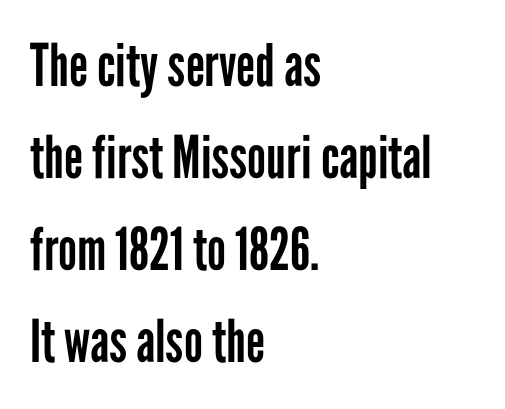
Q: Is the text bold? A: No.
Q: Is the text italic (slanted)? A: No, it is upright.
Q: Is the typeface a serif or a sans-serif typeface? A: Sans-serif.
Q: Is the text underlined? A: No.
Q: How is the paragraph aligned? A: Left-aligned.
Q: Is the spacing between letters normal or unusually wide? A: Normal.
Q: Is the spacing between lines tight, normal or loose? A: Normal.
Q: Width (condensed, normal, or wide)? A: Condensed.
Q: Stroke contrast? A: Low.
Q: x-height? A: Medium.
Q: Monospaced? A: No.
